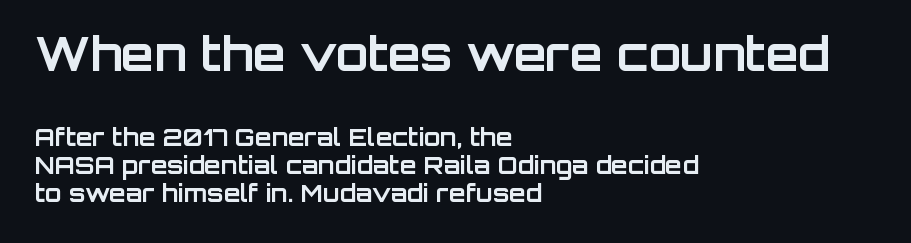
{"serif": "no", "italic": "no", "bold": "yes", "weight": "bold", "width": "normal", "stroke_contrast": "low", "x_height": "large", "monospaced": "no", "underline": "no", "align": "left", "line_spacing_ratio": 1.17, "letter_spacing": "normal", "letter_spacing_em": 0.0, "larger_block": "first", "size_ratio": 1.96, "glyph_px": 47}
